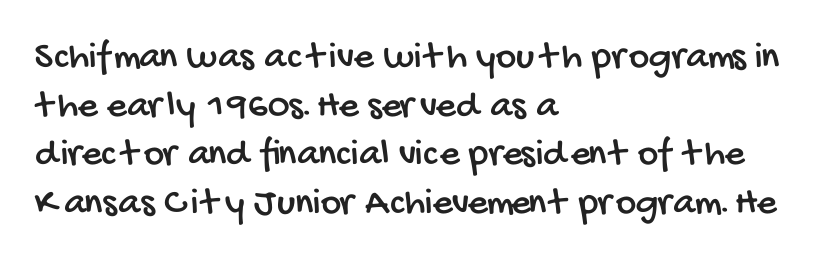
{"serif": "no", "width": "condensed", "stroke_contrast": "low", "x_height": "large", "monospaced": "no", "underline": "no", "align": "left", "line_spacing": "normal", "line_spacing_ratio": 1.25, "letter_spacing": "normal", "letter_spacing_em": 0.0, "glyph_px": 39}
